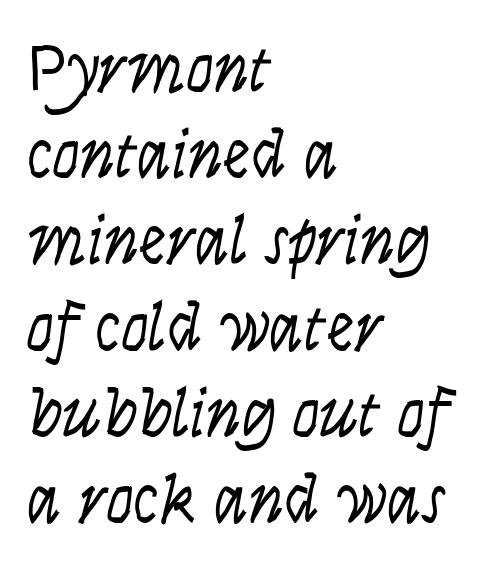
The letters advance in unequal steps, a hallmark of proportional type. Observe the absence of serifs on each vertical stroke in this sample. Weight: in the light-to-regular range. A bare baseline throughout the passage. How are the letters spaced? Ordinarily, with no added tracking.
